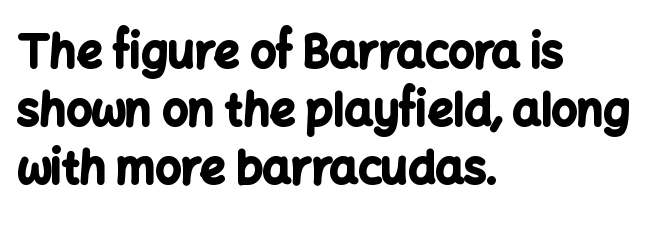
A roman cut, with each character standing at attention. These lines are composed in type without serifs. How are the letters spaced? Ordinarily, with no added tracking. A bare baseline throughout the passage. One-word summary of the alignment: left.
